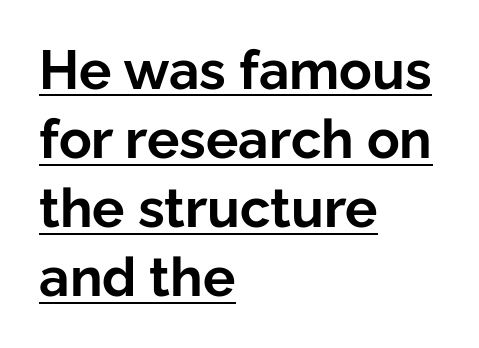
The image shows 54 px bold sans-serif type, upright; set left-aligned, normal line spacing (1.28x), normal letter spacing, underlined; low stroke contrast and a medium x-height.
